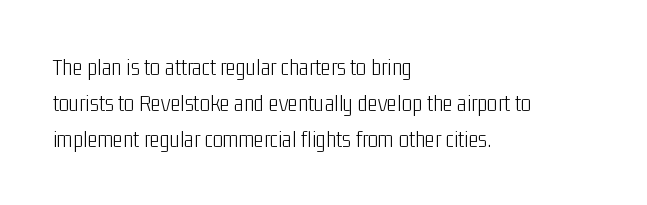
Q: Is the text bold? A: No.
Q: Is the text italic (slanted)? A: No, it is upright.
Q: Is the text underlined? A: No.
Q: How is the paragraph aligned? A: Left-aligned.
Q: Is the spacing between letters normal or unusually wide? A: Normal.
Q: Is the spacing between lines tight, normal or loose? A: Normal.
